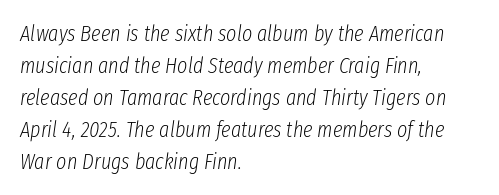
The strip under each line holds only bare page. Each stroke keeps to a modest, everyday thickness or less. The leading is moderate, giving the passage an even texture. Typeset ragged right — the left edge is the straight one. The passage shown has conventional tracking throughout. The specimen reads as italic at a glance.
